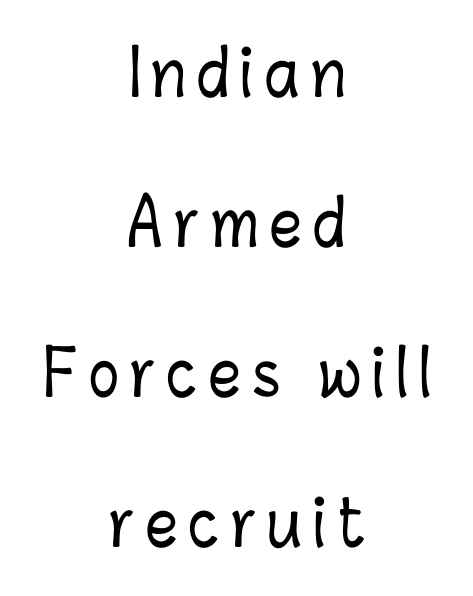
Q: Is the text italic (slanted)? A: No, it is upright.
Q: Is the text underlined? A: No.
Q: How is the paragraph aligned? A: Centered.
Q: Is the spacing between lines tight, normal or loose? A: Loose.
Q: Width (condensed, normal, or wide)? A: Condensed.
Q: Stroke contrast? A: Low.
Q: x-height? A: Medium.
Q: Monospaced? A: No.
